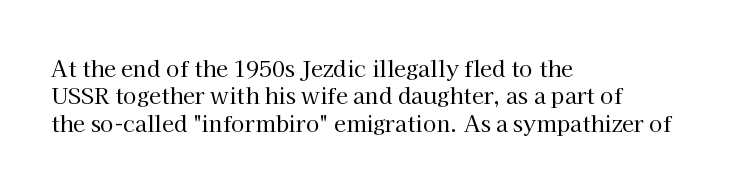
Rendered with straight, roman letterforms. Weight: not bold — regular or lighter. Words appear dense and cohesive because spacing is normal. Horizontal alignment here is leftward, the default for most running prose. A clean baseline with only descenders dipping below it.
